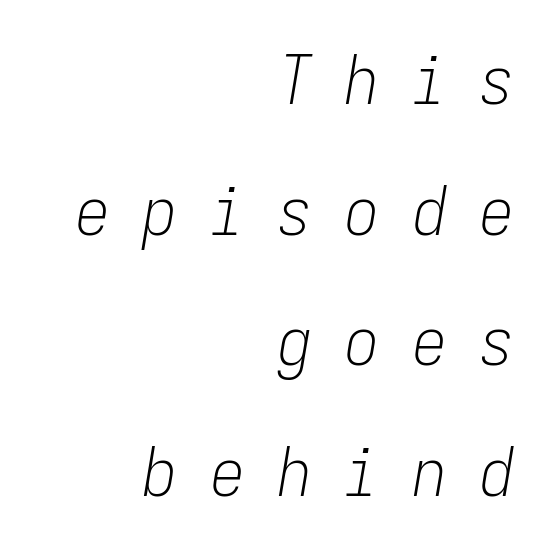
{"italic": "yes", "lean": "right", "slant_degrees": 9, "bold": "no", "weight": "light", "width": "condensed", "stroke_contrast": "low", "x_height": "medium", "monospaced": "yes", "underline": "no", "align": "right", "line_spacing": "loose", "line_spacing_ratio": 1.92, "letter_spacing": "wide", "letter_spacing_em": 0.49, "glyph_px": 68}
